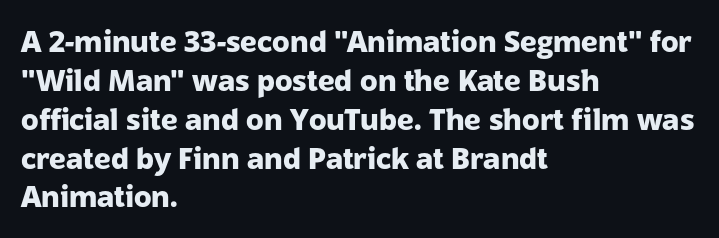
Type without underlining. What stands out about the letter spacing? Nothing — it is the standard amount. Typographic density is high because the face is bold. A typesetter would call this proportional, since set widths differ per character.
